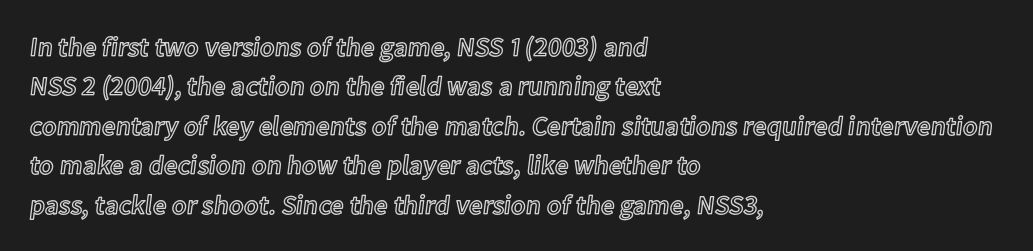
The image shows 27 px text type; set left-aligned, normal line spacing (1.46x), normal letter spacing, not underlined.
